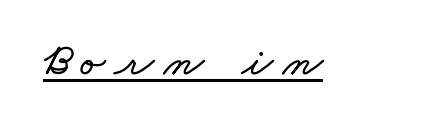
Display-style spreading of the glyphs; the letterfit is very open. Spacing verdict: proportional, widths tailored to each character. Check the space under the baseline: a stroke is drawn there.
